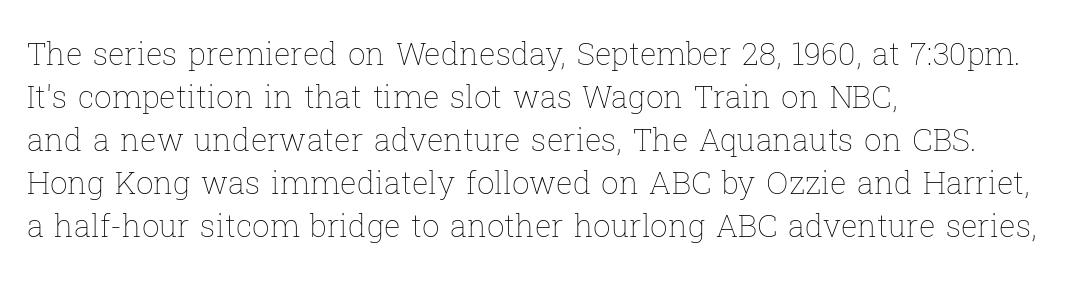
The image shows 31 px thin type, upright; set left-aligned, normal line spacing (1.39x), normal letter spacing, not underlined; low stroke contrast and a medium x-height.
